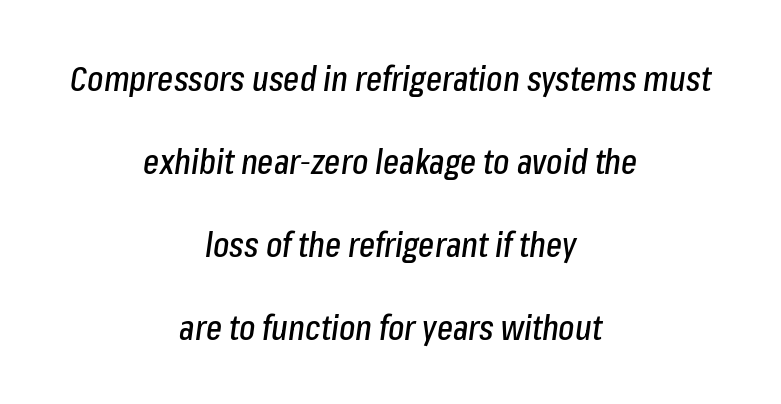
The image shows 34 px condensed type, italic (leaning right); set centered, loose line spacing (2.44x), normal letter spacing, not underlined; low stroke contrast and a medium x-height.
